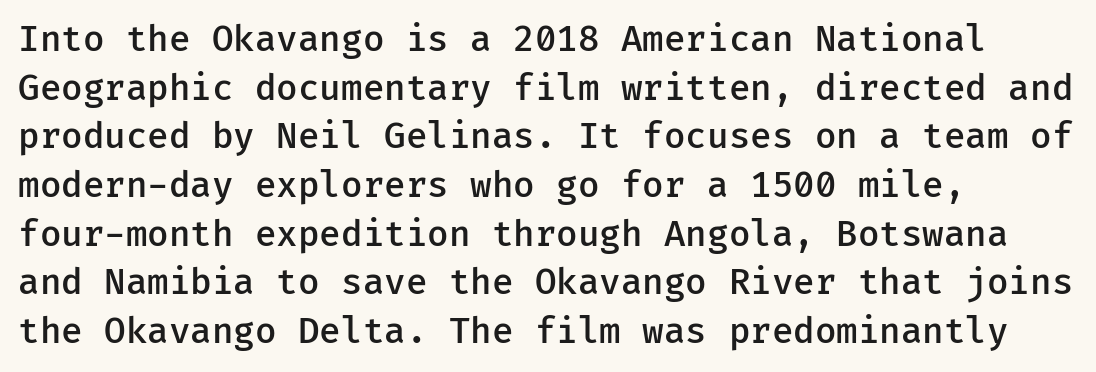
{"serif": "no", "italic": "no", "bold": "semi", "weight": "semibold", "width": "normal", "stroke_contrast": "low", "x_height": "medium", "monospaced": "yes", "underline": "no", "align": "left", "line_spacing": "normal", "line_spacing_ratio": 1.39, "letter_spacing": "normal", "letter_spacing_em": 0.0, "glyph_px": 35}
